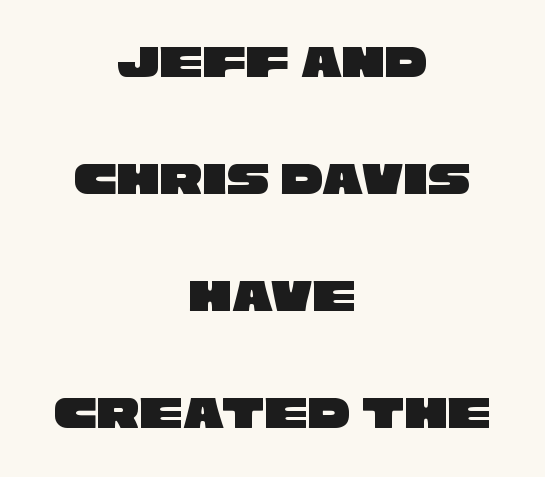
Q: Is the typeface a serif or a sans-serif typeface? A: Sans-serif.
Q: Is the text underlined? A: No.
Q: How is the paragraph aligned? A: Centered.
Q: Is the spacing between letters normal or unusually wide? A: Normal.
Q: Is the spacing between lines tight, normal or loose? A: Loose.
Q: Width (condensed, normal, or wide)? A: Wide.
Q: Stroke contrast? A: Low.
Q: x-height? A: Large.
Q: Monospaced? A: No.
